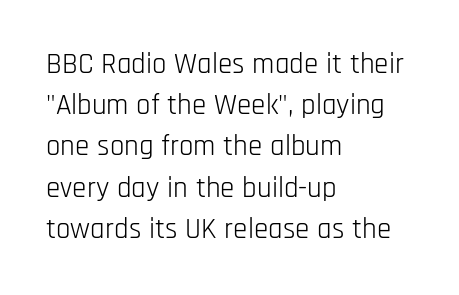
{"serif": "no", "italic": "no", "bold": "no", "weight": "light", "width": "condensed", "stroke_contrast": "low", "x_height": "large", "monospaced": "no", "underline": "no", "align": "left", "line_spacing": "normal", "line_spacing_ratio": 1.42, "letter_spacing": "normal", "letter_spacing_em": 0.0, "glyph_px": 29}
